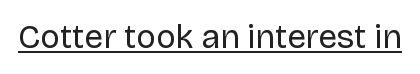
Underlined type. A typesetter would call this proportional, since set widths differ per character. A quiet, ordinary-to-light weight characterises the typeface. Quick note: not italic, upright. These lines keep a tight, regular rhythm from letter to letter.
